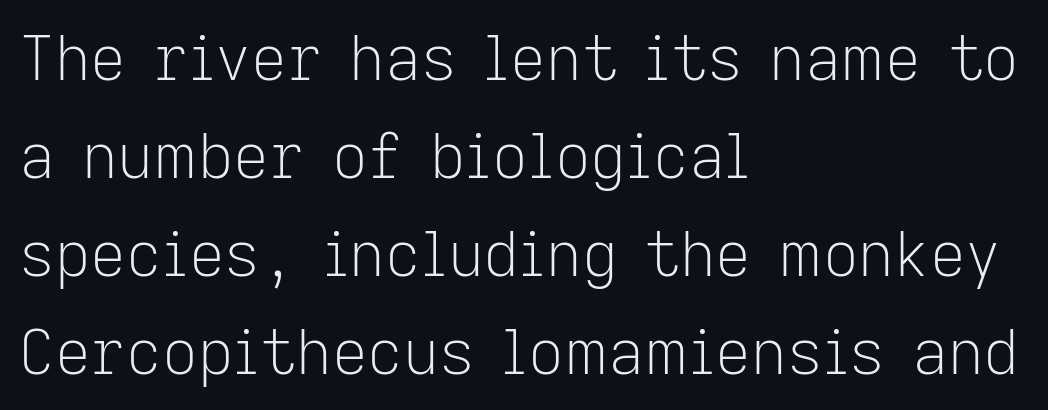
Q: Is the text bold? A: No.
Q: Is the text italic (slanted)? A: No, it is upright.
Q: Is the typeface a serif or a sans-serif typeface? A: Sans-serif.
Q: Is the text underlined? A: No.
Q: How is the paragraph aligned? A: Left-aligned.
Q: Is the spacing between letters normal or unusually wide? A: Normal.
Q: Is the spacing between lines tight, normal or loose? A: Normal.
Q: Width (condensed, normal, or wide)? A: Normal.
Q: Stroke contrast? A: Low.
Q: x-height? A: Medium.
Q: Monospaced? A: No.
